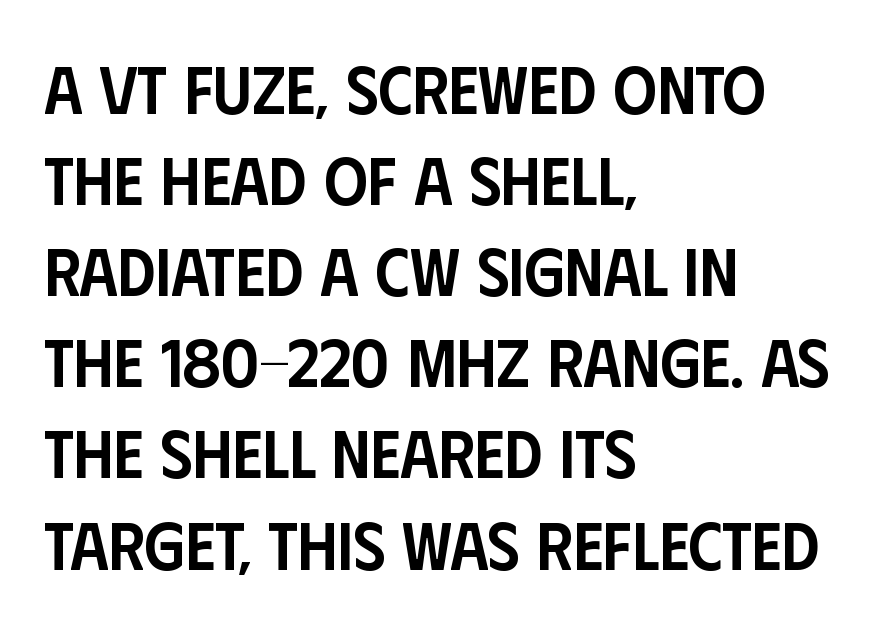
Q: Is the text bold? A: Semi-bold.
Q: Is the text italic (slanted)? A: No, it is upright.
Q: Is the typeface a serif or a sans-serif typeface? A: Sans-serif.
Q: Is the text underlined? A: No.
Q: How is the paragraph aligned? A: Left-aligned.
Q: Is the spacing between letters normal or unusually wide? A: Normal.
Q: Is the spacing between lines tight, normal or loose? A: Normal.
Q: Width (condensed, normal, or wide)? A: Condensed.
Q: Stroke contrast? A: Low.
Q: x-height? A: Large.
Q: Monospaced? A: No.
